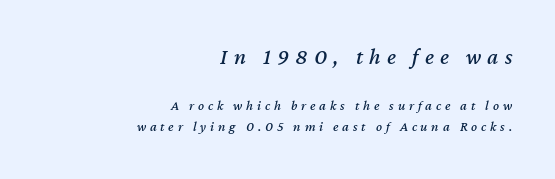
The image shows 23 px text type, italic (leaning right); set right-aligned, normal line spacing (1.54x), unusually wide letter spacing (+0.27 em), not underlined; the first (top) block is 1.64x larger.
